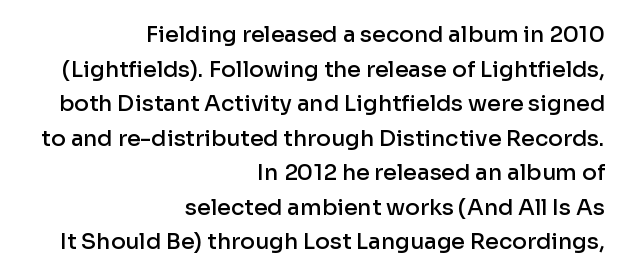
Short note: letters normally spaced. The lines in this sample share a right terminus and differ only in where they begin. Moderately thickened strokes mark this as semibold type. Nobody drew a line under any word here.
